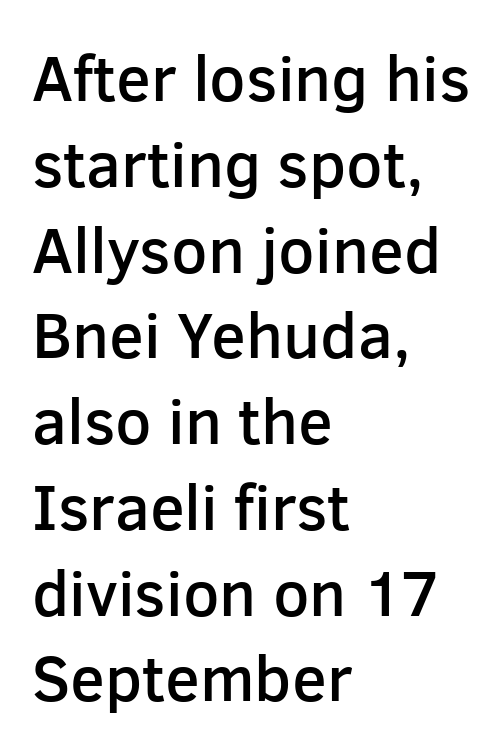
Nope, no serifs anywhere on these letters. Short note: letters normally spaced. Is the type bold? Partly — it's a semibold, heavier than regular but not fully bold. All the whitespace from short lines collects on the right. The vertical gap from one line to the next is medium.
